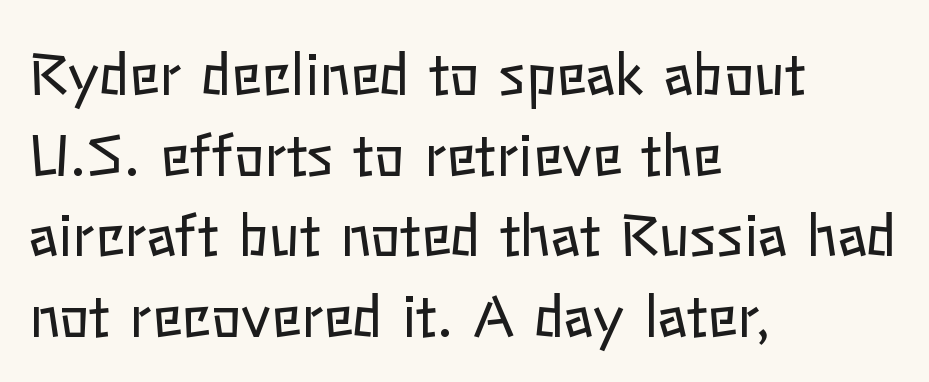
The image shows 56 px regular-weight type, upright; set left-aligned, normal line spacing (1.44x), normal letter spacing, not underlined; low stroke contrast and a medium x-height.
